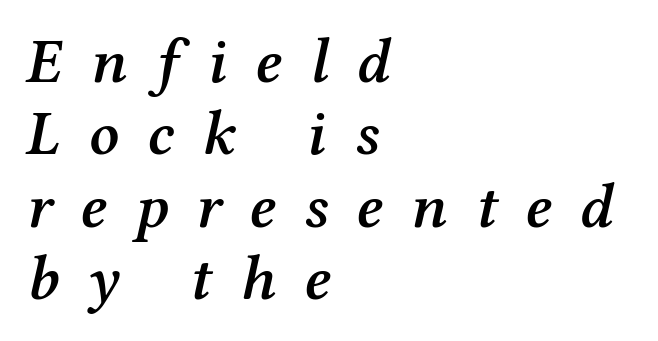
A typesetter would call this heavily tracked-out type. Descenders are the only things crossing below the line. Compared with ordinary roman type, these characters are visibly tilted. Serif or sans? Serif — the stroke terminals have little feet.
